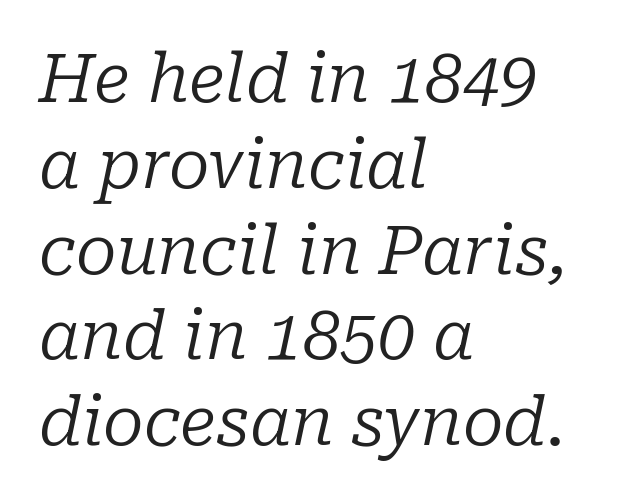
The strip under each line holds only bare page. Examine the stroke ends and you'll spot serifs. Normally led — the rows are evenly, conventionally spaced. These lines were composed using italics.
